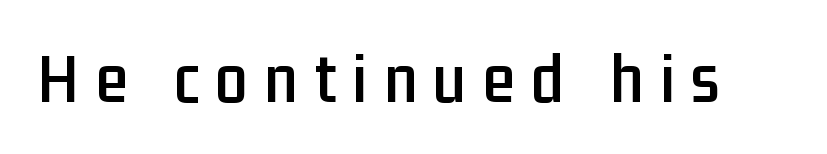
Q: Is the text italic (slanted)? A: No, it is upright.
Q: Is the typeface a serif or a sans-serif typeface? A: Sans-serif.
Q: Is the text underlined? A: No.
Q: Is the spacing between letters normal or unusually wide? A: Unusually wide.
Q: Width (condensed, normal, or wide)? A: Condensed.
Q: Stroke contrast? A: Low.
Q: x-height? A: Medium.
Q: Monospaced? A: No.
